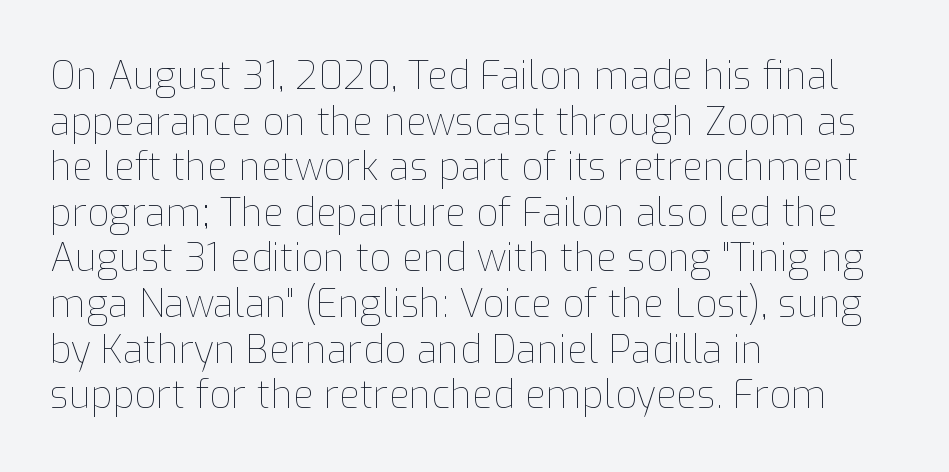
Standard letterfit; no display-style spreading of the glyphs. Vertical stems look standard width or narrower in stroke. Is this a fixed-width face? No — the glyphs have proportional, varying widths. No word sits above an underline. Notice how the passage keeps a crisp vertical edge on the left only. You can tell it's not italic because the verticals are truly vertical.
